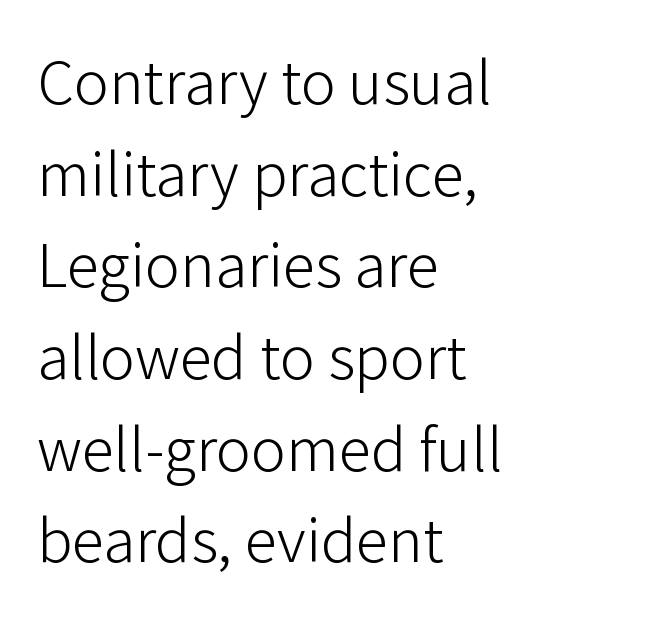
{"serif": "no", "italic": "no", "bold": "no", "weight": "light", "width": "normal", "stroke_contrast": "low", "x_height": "medium", "monospaced": "no", "underline": "no", "align": "left", "line_spacing": "normal", "line_spacing_ratio": 1.41, "letter_spacing": "normal", "letter_spacing_em": 0.0, "glyph_px": 65}
